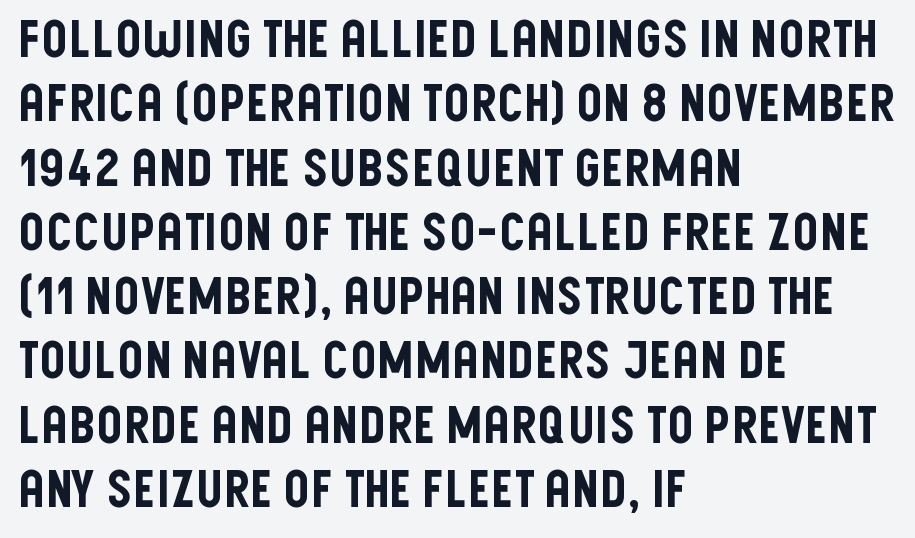
{"serif": "no", "italic": "no", "width": "condensed", "stroke_contrast": "low", "x_height": "large", "monospaced": "no", "underline": "no", "align": "left", "line_spacing": "normal", "line_spacing_ratio": 1.26, "letter_spacing": "normal", "letter_spacing_em": 0.0, "glyph_px": 51}
